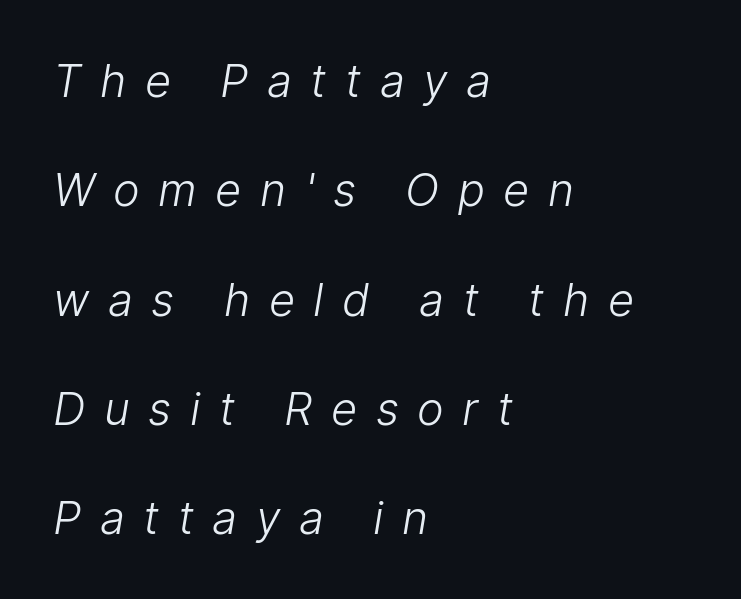
Q: Is the text bold? A: No.
Q: Is the typeface a serif or a sans-serif typeface? A: Sans-serif.
Q: Is the text underlined? A: No.
Q: How is the paragraph aligned? A: Left-aligned.
Q: Is the spacing between letters normal or unusually wide? A: Unusually wide.
Q: Is the spacing between lines tight, normal or loose? A: Loose.
Q: Width (condensed, normal, or wide)? A: Normal.
Q: Stroke contrast? A: Low.
Q: x-height? A: Medium.
Q: Monospaced? A: No.
